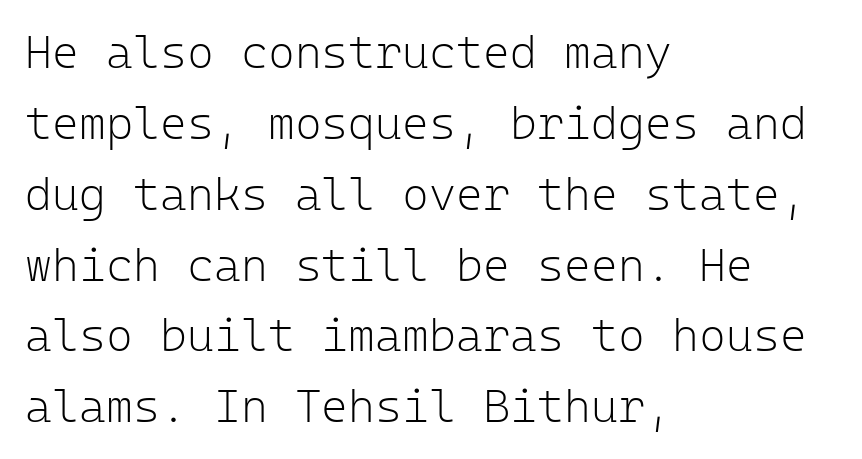
The image shows 46 px light sans-serif type, upright, monospaced; set left-aligned, normal line spacing (1.54x), normal letter spacing, not underlined; low stroke contrast and a medium x-height.
